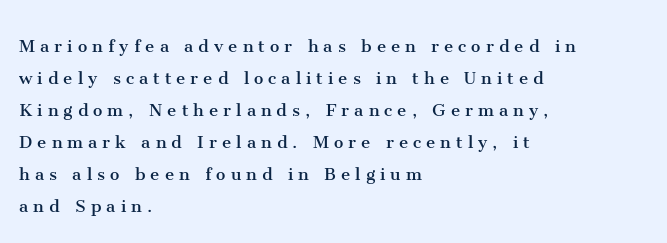
{"italic": "no", "bold": "no", "underline": "no", "align": "left", "line_spacing": "normal", "line_spacing_ratio": 1.52, "letter_spacing": "wide", "letter_spacing_em": 0.24, "glyph_px": 21}
